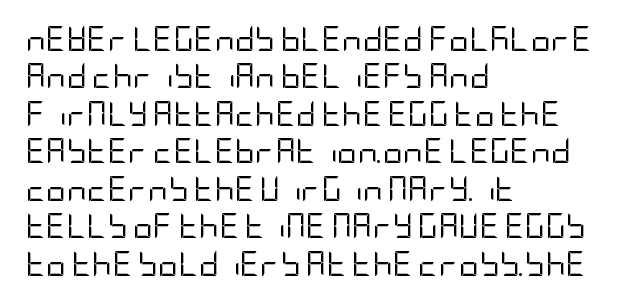
Q: Is the text bold? A: No.
Q: Is the text italic (slanted)? A: No, it is upright.
Q: Is the text underlined? A: No.
Q: How is the paragraph aligned? A: Left-aligned.
Q: Is the spacing between letters normal or unusually wide? A: Normal.
Q: Is the spacing between lines tight, normal or loose? A: Normal.
